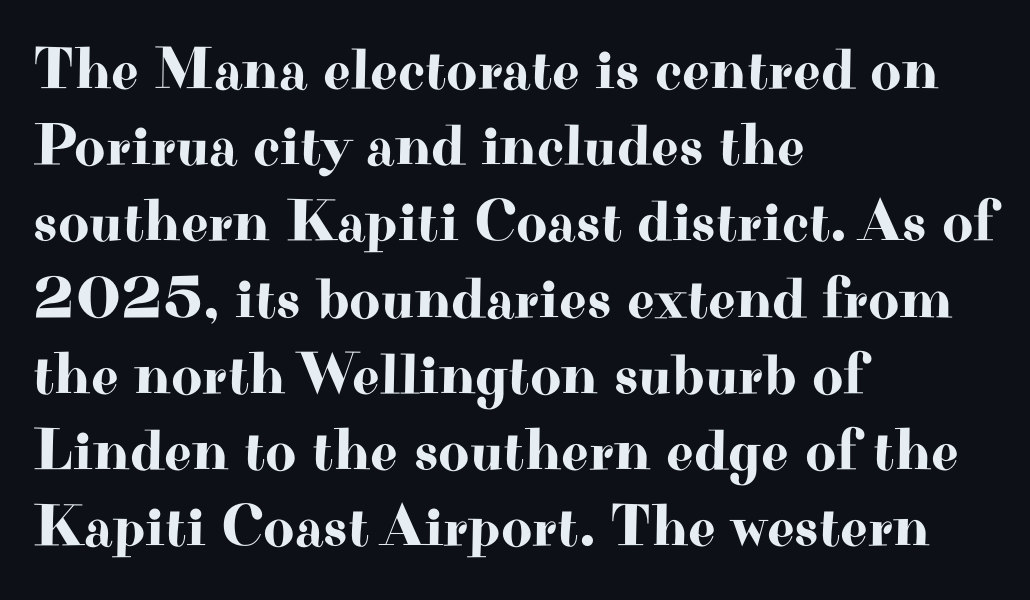
Here the glyphs are tracked normally, forming tight word shapes. The strip under each line holds only bare page. The lines sit at an ordinary, default distance from one another. All the whitespace from short lines collects on the right. Note the varied advance widths — an 'i' is clearly narrower than an 'm'. The lettering stays uniformly vertical, giving the passage a roman look.
